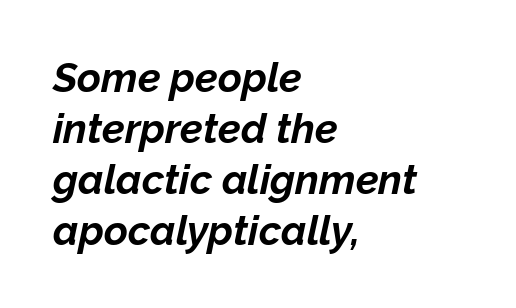
The image shows 41 px bold type, italic (leaning right); set left-aligned, line spacing 1.24x, normal letter spacing, not underlined; low stroke contrast and a medium x-height.
